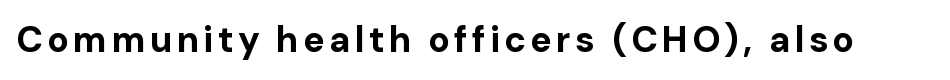
Q: Is the text bold? A: Yes.
Q: Is the text italic (slanted)? A: No, it is upright.
Q: Is the typeface a serif or a sans-serif typeface? A: Sans-serif.
Q: Is the text underlined? A: No.
Q: Width (condensed, normal, or wide)? A: Normal.
Q: Stroke contrast? A: Low.
Q: x-height? A: Medium.
Q: Monospaced? A: No.
